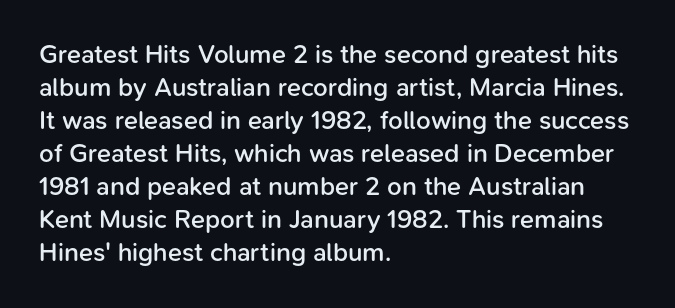
The space beneath each line is pristine and unruled. Notice how the stems are strictly vertical — no italics here. Weight: semibold (demi). Is the letter spacing exaggerated? No — it looks like the ordinary default. The line-height multiplier appears to be the usual default. Short and long lines alike share a common starting point at left.
